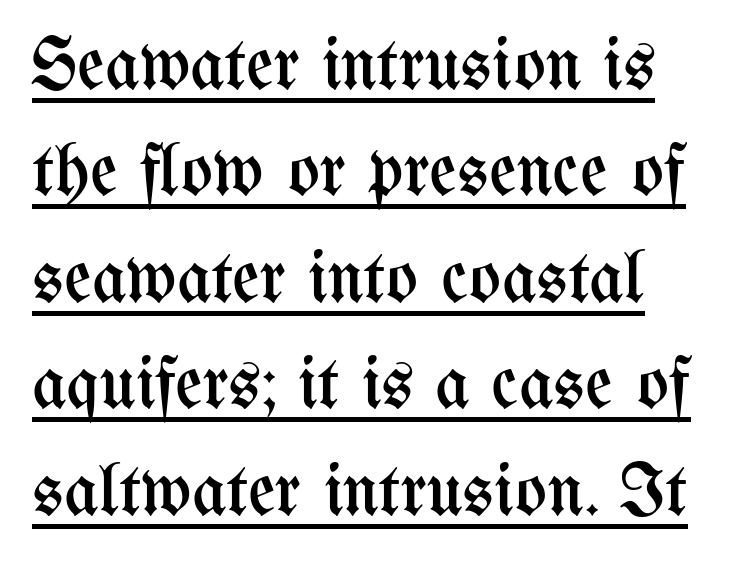
Q: Is the text bold? A: No.
Q: Is the text italic (slanted)? A: No, it is upright.
Q: Is the text underlined? A: Yes.
Q: How is the paragraph aligned? A: Left-aligned.
Q: Is the spacing between letters normal or unusually wide? A: Normal.
Q: Is the spacing between lines tight, normal or loose? A: Normal.
Q: Width (condensed, normal, or wide)? A: Condensed.
Q: Stroke contrast? A: Medium.
Q: x-height? A: Medium.
Q: Monospaced? A: No.
